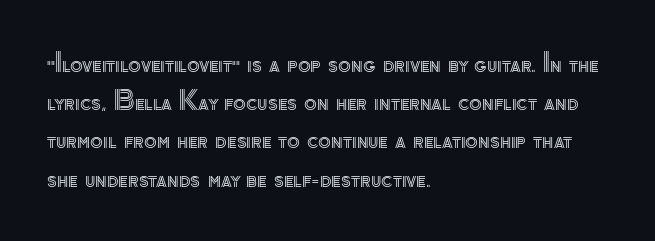
The image shows 26 px text type, upright; set left-aligned, normal line spacing (1.47x), normal letter spacing, not underlined.
